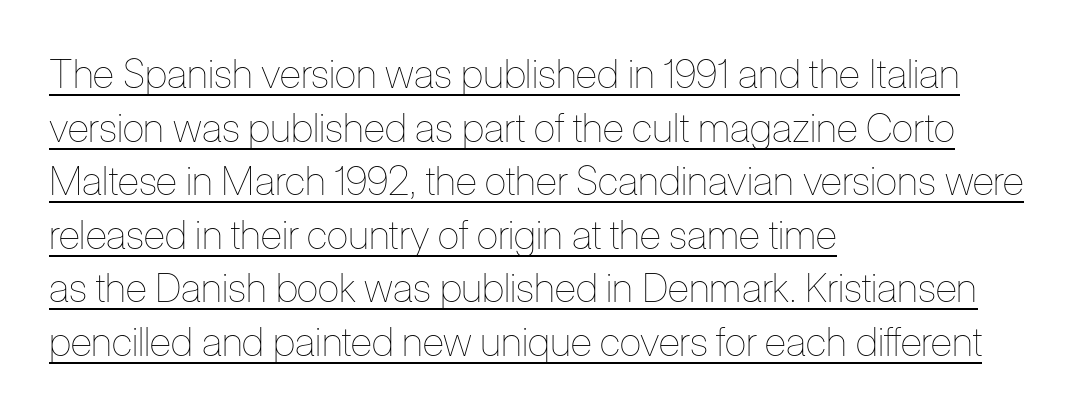
{"italic": "no", "bold": "no", "weight": "thin", "width": "condensed", "stroke_contrast": "low", "x_height": "medium", "monospaced": "no", "underline": "yes", "align": "left", "line_spacing": "normal", "line_spacing_ratio": 1.34, "letter_spacing": "normal", "letter_spacing_em": 0.0, "glyph_px": 40}
